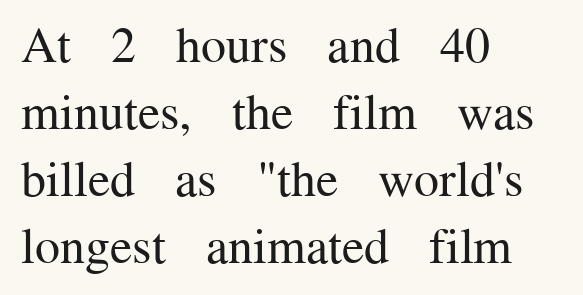
Q: Is the text bold? A: No.
Q: Is the text italic (slanted)? A: No, it is upright.
Q: Is the typeface a serif or a sans-serif typeface? A: Serif.
Q: Is the text underlined? A: No.
Q: How is the paragraph aligned? A: Left-aligned.
Q: Is the spacing between letters normal or unusually wide? A: Normal.
Q: Is the spacing between lines tight, normal or loose? A: Normal.
Q: Width (condensed, normal, or wide)? A: Normal.
Q: Stroke contrast? A: Medium.
Q: x-height? A: Medium.
Q: Monospaced? A: No.
